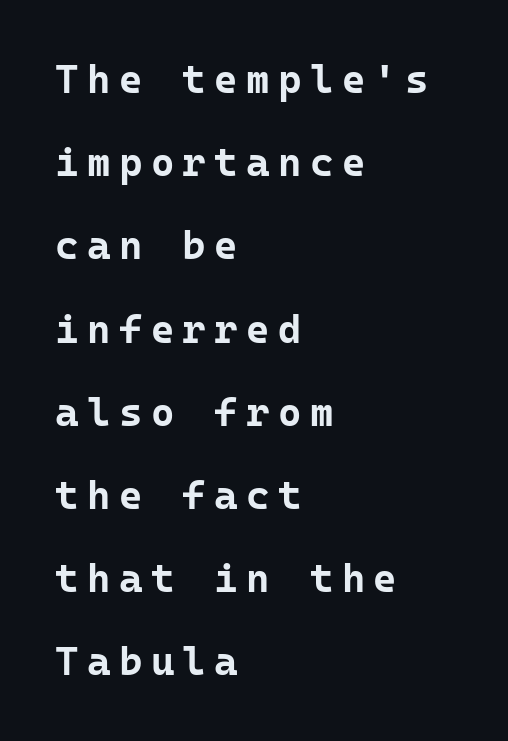
Each word looks stretched out because of the extra space between its letters. Serif or sans? Sans — the stroke terminals are bare. The typesetter chose a ragged-right arrangement here. Just letters on the line, the space beneath them empty. It's the straight-up-and-down kind of type. This sample has the even, mechanical cadence of fixed-width lettering.
